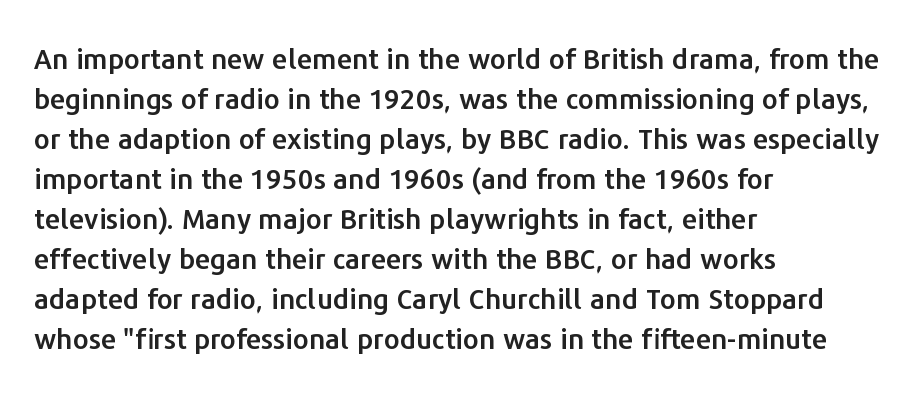
Note: no serifs on the glyphs. Looks like regular typesetting: each glyph gets only the width it needs. This rendering leaves character spacing at its baseline value. The gap between lines stays unmarked. No italicization has been applied; the sample stays upright. Vertical spacing — default.
